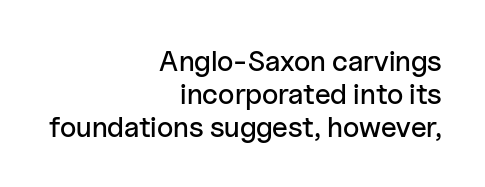
The image shows 29 px sans-serif type, upright; set right-aligned, tight line spacing (1.13x), normal letter spacing, not underlined; low stroke contrast and a medium x-height.
